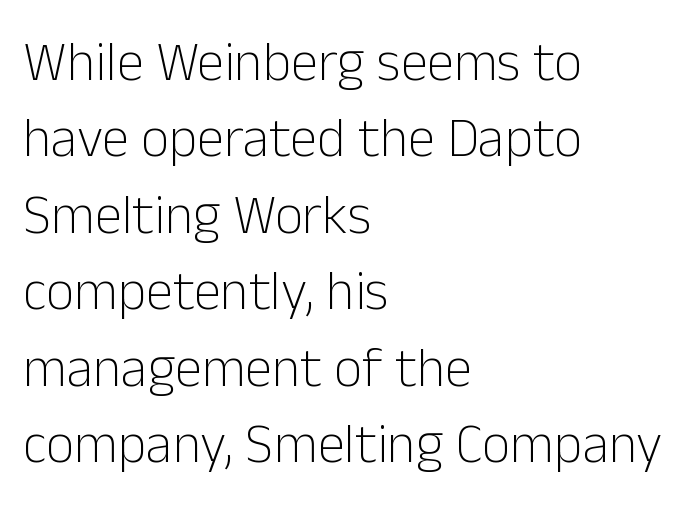
{"serif": "no", "italic": "no", "bold": "no", "weight": "light", "width": "normal", "stroke_contrast": "low", "x_height": "medium", "monospaced": "no", "underline": "no", "align": "left", "line_spacing": "normal", "line_spacing_ratio": 1.39, "letter_spacing": "normal", "letter_spacing_em": 0.0, "glyph_px": 55}
